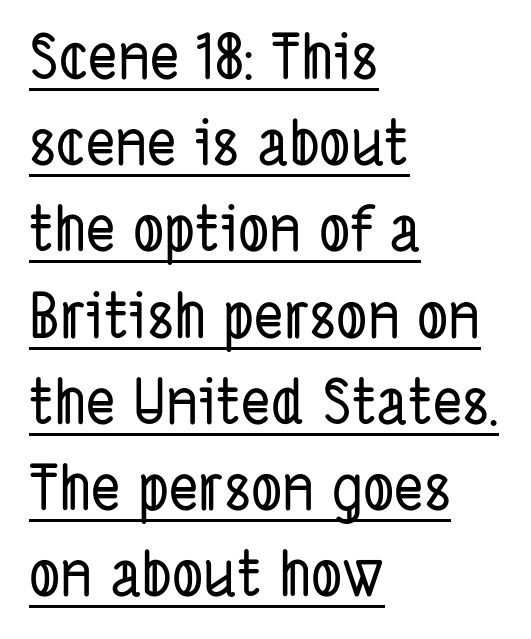
Summary of vertical rhythm: regular, with standard interline spacing. Note the varied advance widths — an 'i' is clearly narrower than an 'm'. Line starts are locked; line ends wander. In designer terms, the underline attribute is active on this setting.
